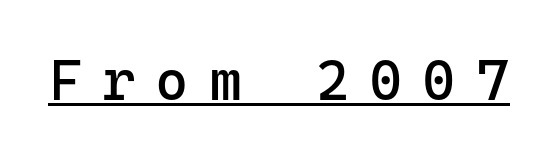
Substantial extra tracking has been applied to these lines. The lettering is marked with a stroke running underneath it. The font's upright variant was chosen for this text. Does the type have serifs? No, each stem ends abruptly. The passage shown is not bold in any degree.
